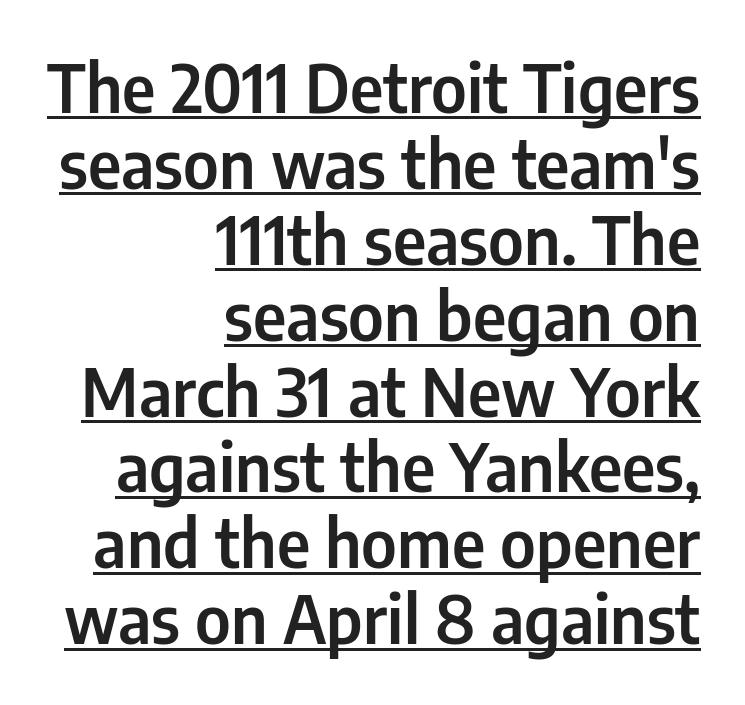
{"serif": "no", "italic": "no", "width": "condensed", "stroke_contrast": "low", "x_height": "medium", "monospaced": "no", "underline": "yes", "align": "right", "line_spacing": "tight", "line_spacing_ratio": 1.15, "letter_spacing": "normal", "letter_spacing_em": 0.0, "glyph_px": 66}
